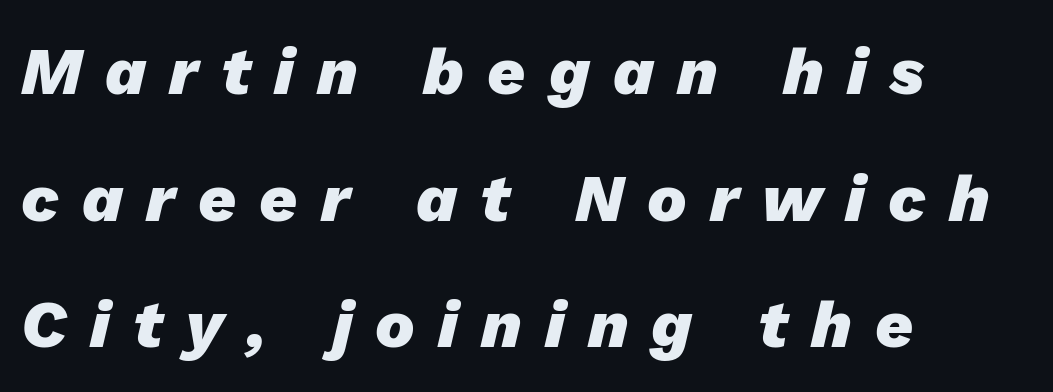
When letters slant like this, we call the style italic. Underline: absent. Look at the tracking — it's clearly loosened, letters drifting apart. Line starts are locked; line ends wander. Do the characters align in a grid? No, the font is proportional.
